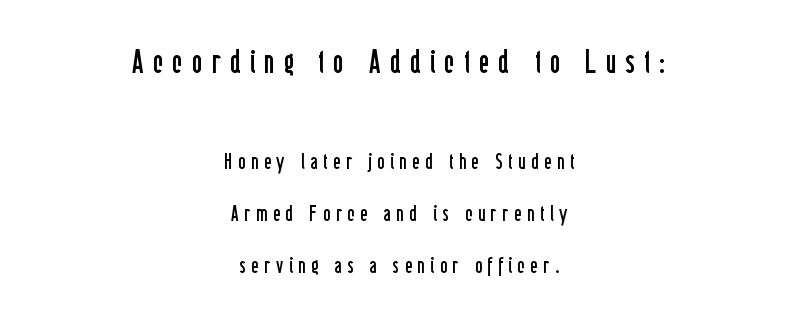
Q: Is the text bold? A: No.
Q: Is the text italic (slanted)? A: No, it is upright.
Q: Is the typeface a serif or a sans-serif typeface? A: Sans-serif.
Q: Is the text underlined? A: No.
Q: How is the paragraph aligned? A: Centered.
Q: Is the spacing between letters normal or unusually wide? A: Unusually wide.
Q: Is the spacing between lines tight, normal or loose? A: Loose.
Q: Which block of text is set in a larger size, the first (top) or the second (bottom)? A: The first (top) one.
Q: Width (condensed, normal, or wide)? A: Condensed.
Q: Stroke contrast? A: Low.
Q: x-height? A: Medium.
Q: Monospaced? A: No.
